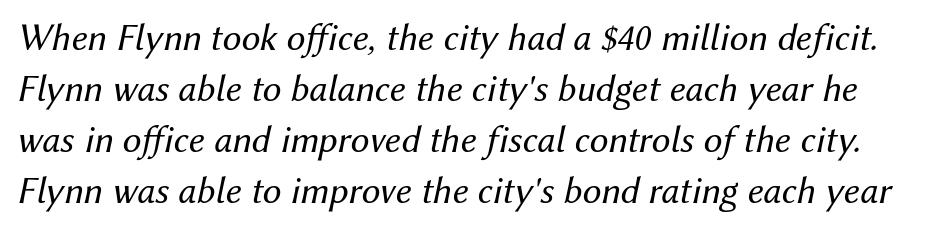
{"italic": "yes", "lean": "right", "slant_degrees": 12, "bold": "no", "weight": "regular", "width": "normal", "stroke_contrast": "medium", "x_height": "medium", "monospaced": "no", "underline": "no", "line_spacing": "normal", "line_spacing_ratio": 1.34, "letter_spacing": "normal", "letter_spacing_em": 0.0, "glyph_px": 38}
